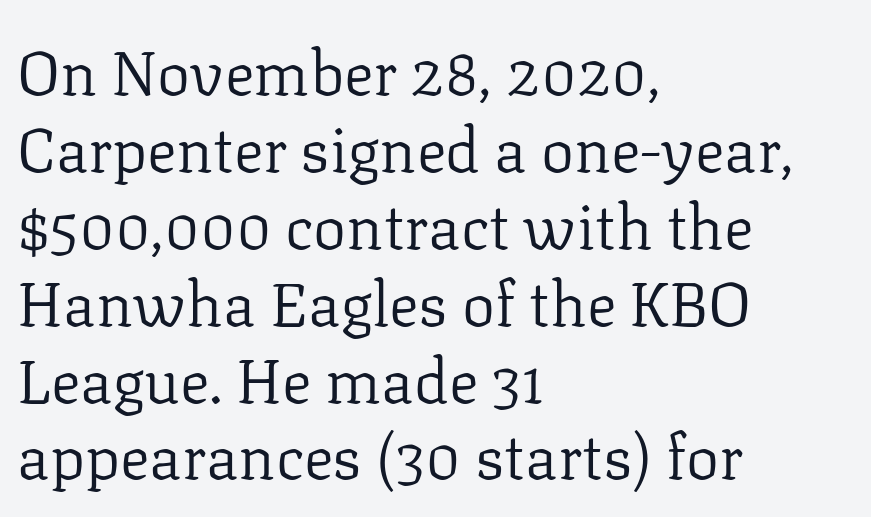
The image shows 62 px regular-weight serif type, upright; set left-aligned, line spacing 1.24x, normal letter spacing, not underlined; low stroke contrast and a medium x-height.
